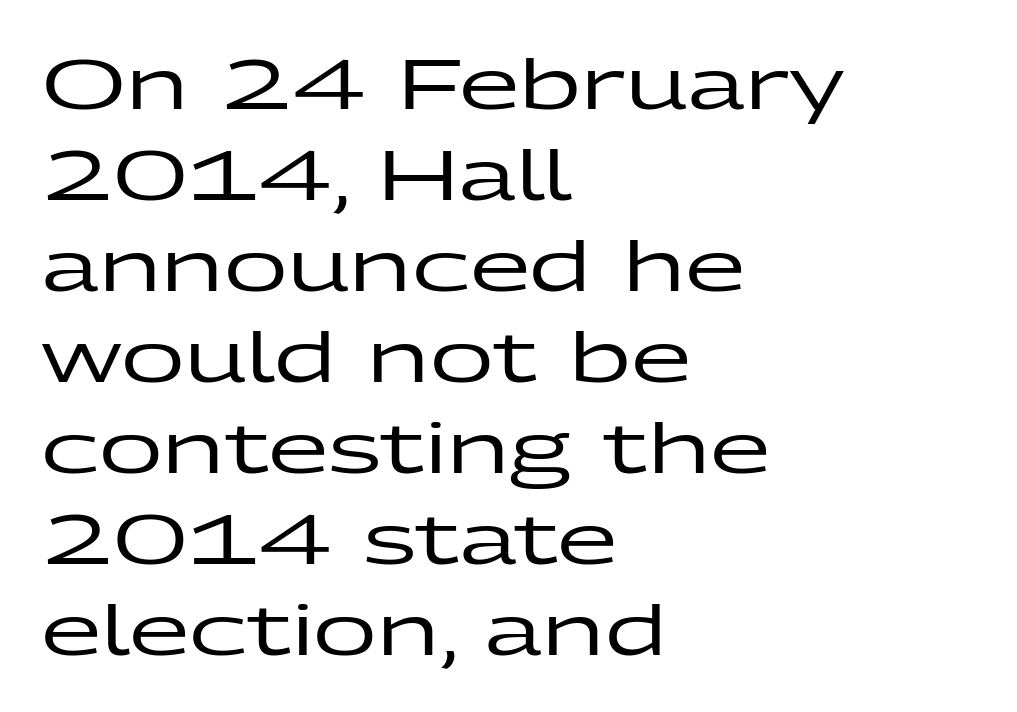
Q: Is the text italic (slanted)? A: No, it is upright.
Q: Is the typeface a serif or a sans-serif typeface? A: Sans-serif.
Q: Is the text underlined? A: No.
Q: How is the paragraph aligned? A: Left-aligned.
Q: Is the spacing between letters normal or unusually wide? A: Normal.
Q: Is the spacing between lines tight, normal or loose? A: Normal.
Q: Width (condensed, normal, or wide)? A: Wide.
Q: Stroke contrast? A: Low.
Q: x-height? A: Medium.
Q: Monospaced? A: No.
